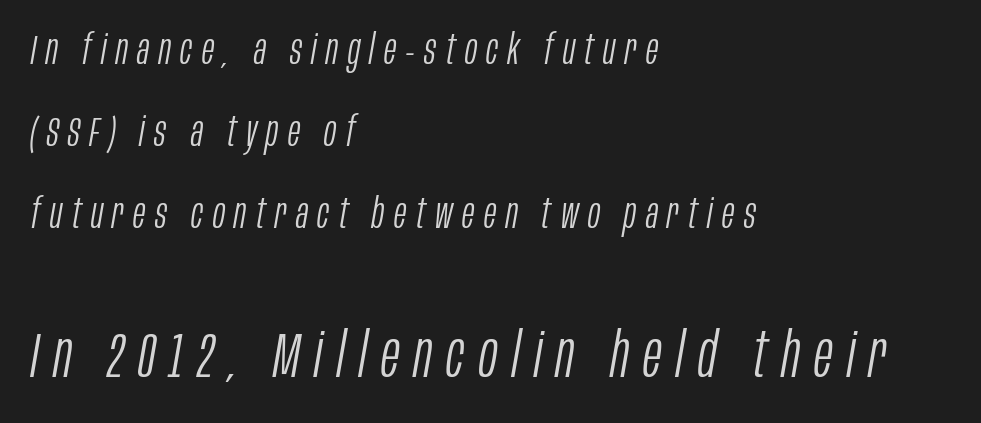
The image shows 62 px light, condensed type, italic (leaning right); set left-aligned, loose line spacing (2.0x), unusually wide letter spacing (+0.23 em), not underlined; the second (bottom) block is 1.51x larger; low stroke contrast and a large x-height.
